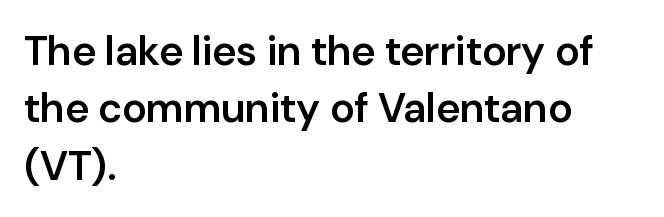
Left-aligned paragraph, ragged on the right. Honestly, there is no underline to notice here at all. Notice how descenders clear the ascenders below comfortably — that's standard leading. You can tell from the bare stems that sans-serif type was used. Note the varied advance widths — an 'i' is clearly narrower than an 'm'. On the weight axis this lands at semibold, roughly 600.
